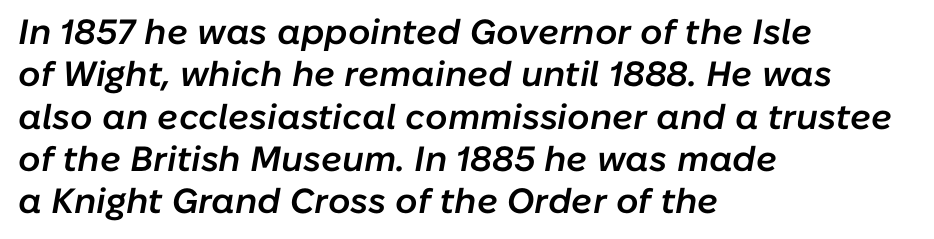
Q: Is the text bold? A: Semi-bold.
Q: Is the text italic (slanted)? A: Yes, it leans right by about 10 degrees.
Q: Is the text underlined? A: No.
Q: How is the paragraph aligned? A: Left-aligned.
Q: Is the spacing between letters normal or unusually wide? A: Normal.
Q: Width (condensed, normal, or wide)? A: Normal.
Q: Stroke contrast? A: Low.
Q: x-height? A: Medium.
Q: Monospaced? A: No.
